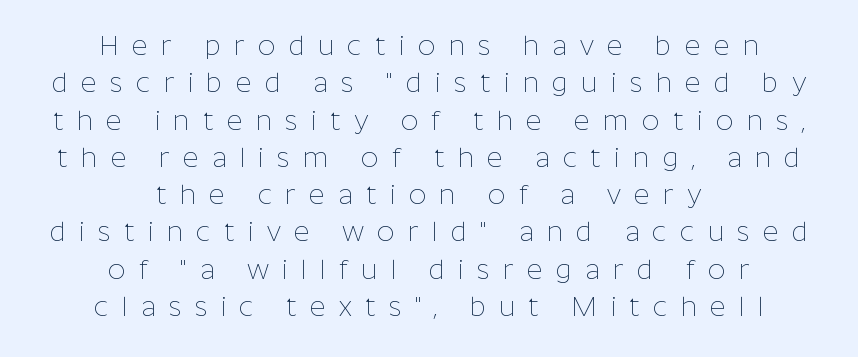
Q: Is the text bold? A: No.
Q: Is the text italic (slanted)? A: No, it is upright.
Q: Is the text underlined? A: No.
Q: How is the paragraph aligned? A: Centered.
Q: Is the spacing between letters normal or unusually wide? A: Unusually wide.
Q: Is the spacing between lines tight, normal or loose? A: Normal.
